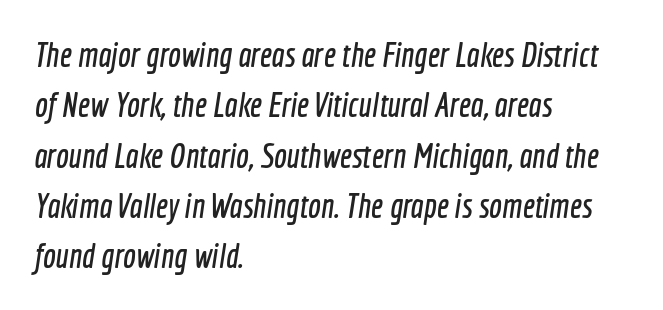
Q: Is the typeface a serif or a sans-serif typeface? A: Sans-serif.
Q: Is the text underlined? A: No.
Q: How is the paragraph aligned? A: Left-aligned.
Q: Is the spacing between letters normal or unusually wide? A: Normal.
Q: Is the spacing between lines tight, normal or loose? A: Normal.
Q: Width (condensed, normal, or wide)? A: Condensed.
Q: x-height? A: Medium.
Q: Monospaced? A: No.
